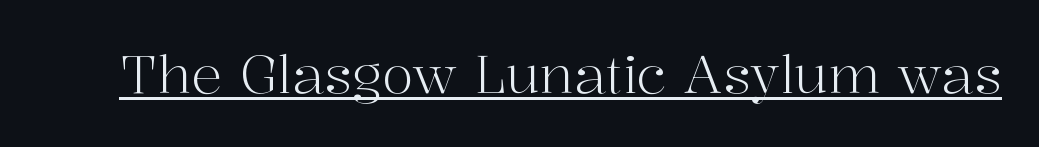
Q: Is the text bold? A: No.
Q: Is the text italic (slanted)? A: No, it is upright.
Q: Is the typeface a serif or a sans-serif typeface? A: Serif.
Q: Is the text underlined? A: Yes.
Q: Is the spacing between letters normal or unusually wide? A: Normal.
Q: Width (condensed, normal, or wide)? A: Normal.
Q: Stroke contrast? A: High.
Q: x-height? A: Medium.
Q: Monospaced? A: No.
